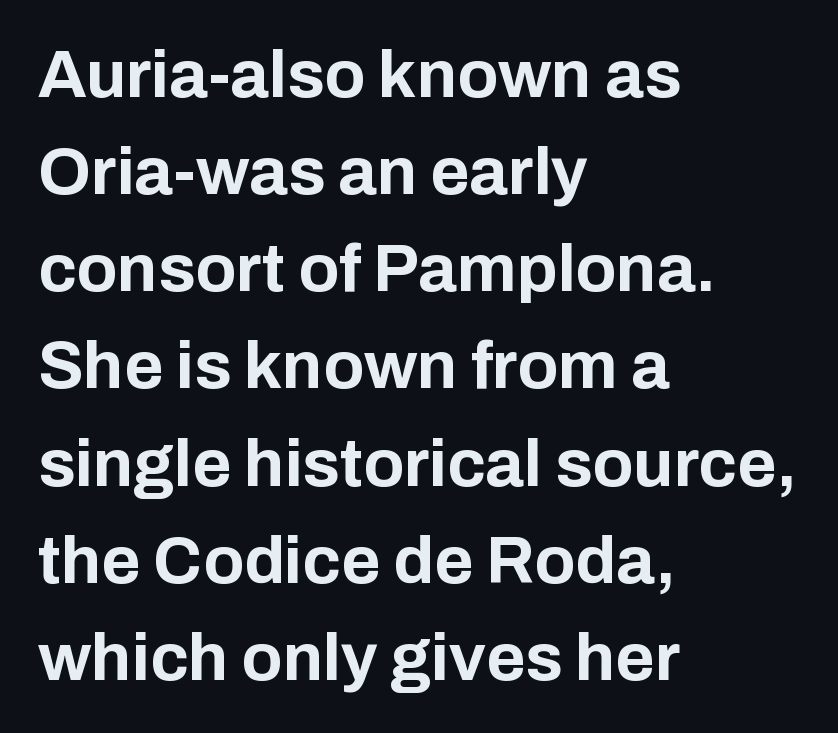
Q: Is the text bold? A: Yes.
Q: Is the text italic (slanted)? A: No, it is upright.
Q: Is the typeface a serif or a sans-serif typeface? A: Sans-serif.
Q: Is the text underlined? A: No.
Q: How is the paragraph aligned? A: Left-aligned.
Q: Is the spacing between letters normal or unusually wide? A: Normal.
Q: Is the spacing between lines tight, normal or loose? A: Normal.
Q: Width (condensed, normal, or wide)? A: Normal.
Q: Stroke contrast? A: Low.
Q: x-height? A: Medium.
Q: Monospaced? A: No.
